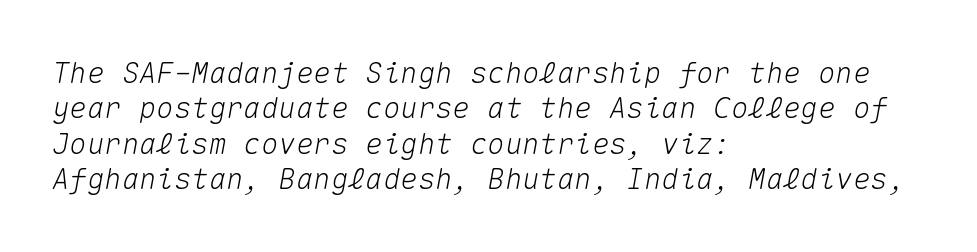
The face used here is monospaced, like something from a code editor. Observe the lean: these are italic letterforms. If you drew a ruler down the left edge, every line would touch it. Compared with typical body copy, the letter spacing here is the same.
